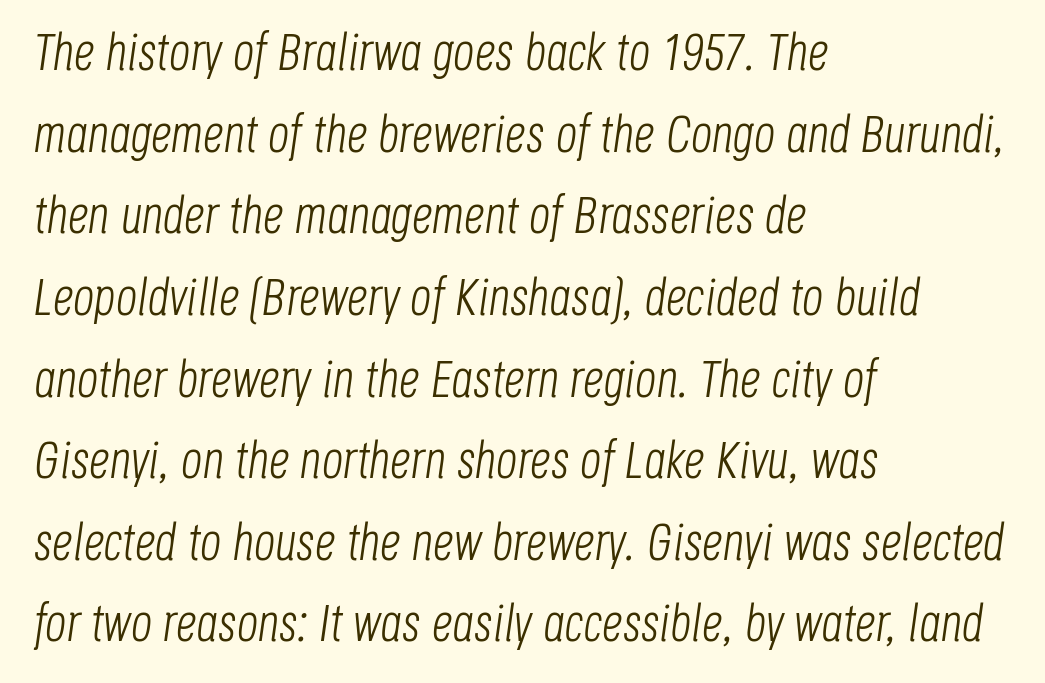
The image shows 52 px light, condensed type, italic (leaning right); set left-aligned, normal line spacing (1.57x), normal letter spacing, not underlined; low stroke contrast and a large x-height.
